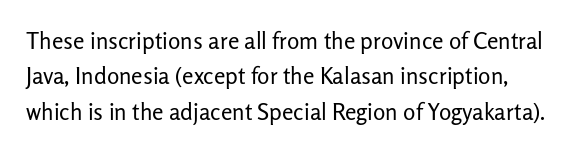
{"italic": "no", "bold": "no", "underline": "no", "line_spacing": "normal", "line_spacing_ratio": 1.54, "letter_spacing": "normal", "letter_spacing_em": 0.0, "glyph_px": 23}
